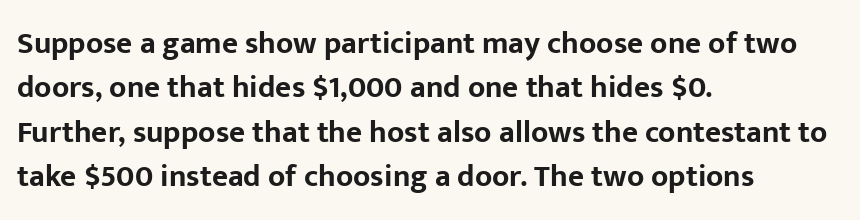
The image shows 31 px bold sans-serif type, upright; set left-aligned, normal line spacing (1.43x), normal letter spacing, not underlined; low stroke contrast and a medium x-height.
